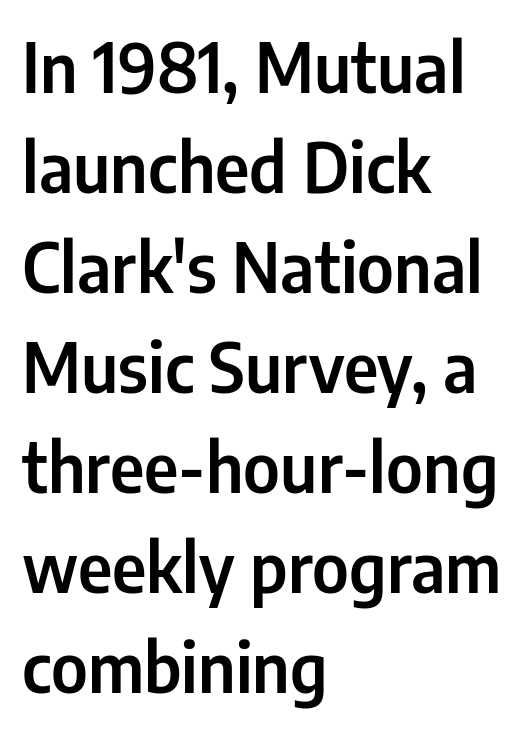
Q: Is the text italic (slanted)? A: No, it is upright.
Q: Is the typeface a serif or a sans-serif typeface? A: Sans-serif.
Q: Is the text underlined? A: No.
Q: How is the paragraph aligned? A: Left-aligned.
Q: Is the spacing between letters normal or unusually wide? A: Normal.
Q: Is the spacing between lines tight, normal or loose? A: Normal.
Q: Width (condensed, normal, or wide)? A: Condensed.
Q: Stroke contrast? A: Low.
Q: x-height? A: Medium.
Q: Monospaced? A: No.
